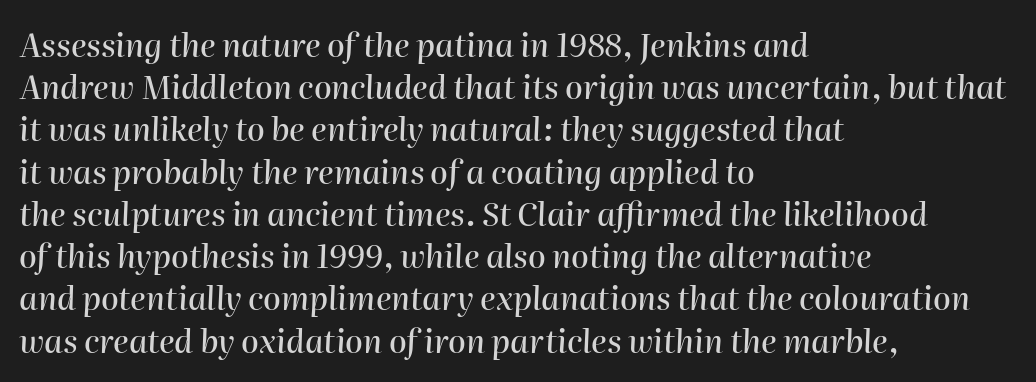
The image shows 32 px text type, italic (leaning right); set left-aligned, normal line spacing (1.32x), normal letter spacing, not underlined; high stroke contrast and a medium x-height.
